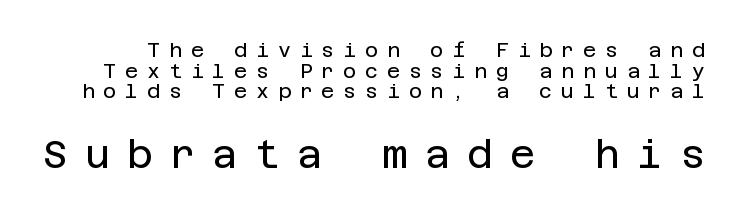
The image shows 39 px regular-weight sans-serif type, upright; set tight line spacing (1.03x), unusually wide letter spacing (+0.44 em), not underlined; the second (bottom) block is 1.95x larger; low stroke contrast and a large x-height.
